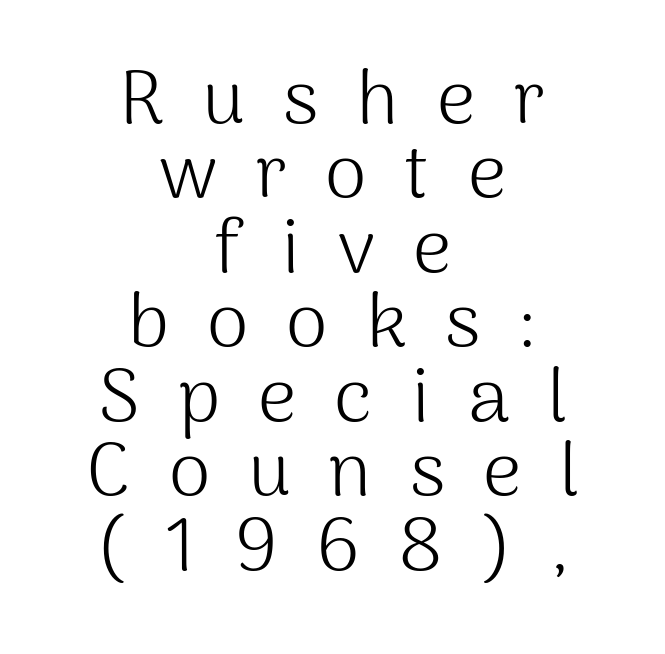
The image shows 76 px light sans-serif type, upright; set centered, tight line spacing (0.98x), unusually wide letter spacing (+0.5 em), not underlined; medium stroke contrast and a medium x-height.
